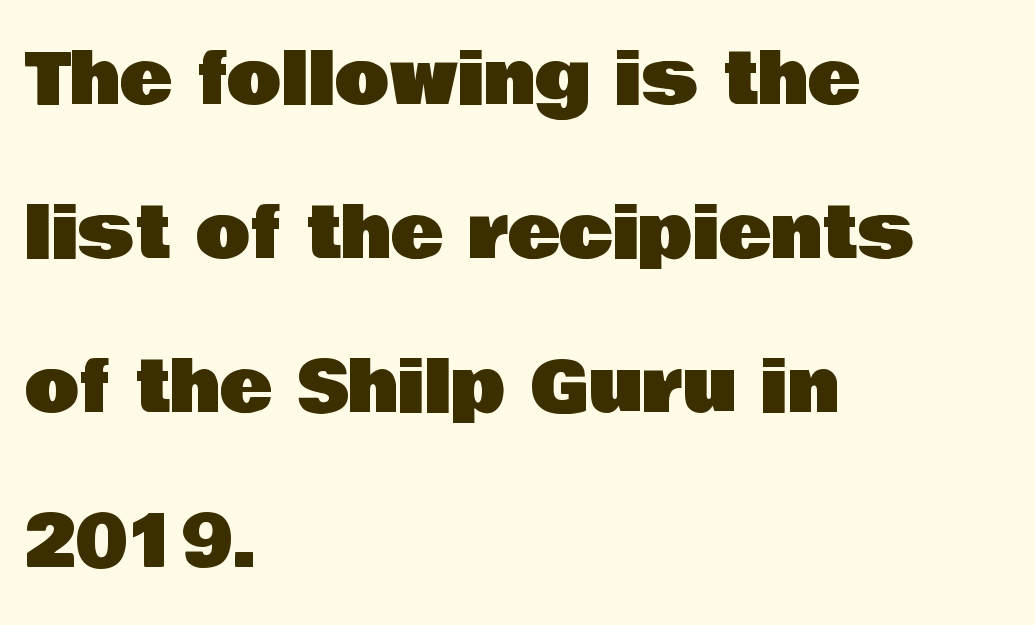
Q: Is the text italic (slanted)? A: No, it is upright.
Q: Is the typeface a serif or a sans-serif typeface? A: Sans-serif.
Q: Is the text underlined? A: No.
Q: How is the paragraph aligned? A: Left-aligned.
Q: Is the spacing between letters normal or unusually wide? A: Normal.
Q: Is the spacing between lines tight, normal or loose? A: Loose.
Q: Width (condensed, normal, or wide)? A: Normal.
Q: Stroke contrast? A: Low.
Q: x-height? A: Large.
Q: Monospaced? A: No.
